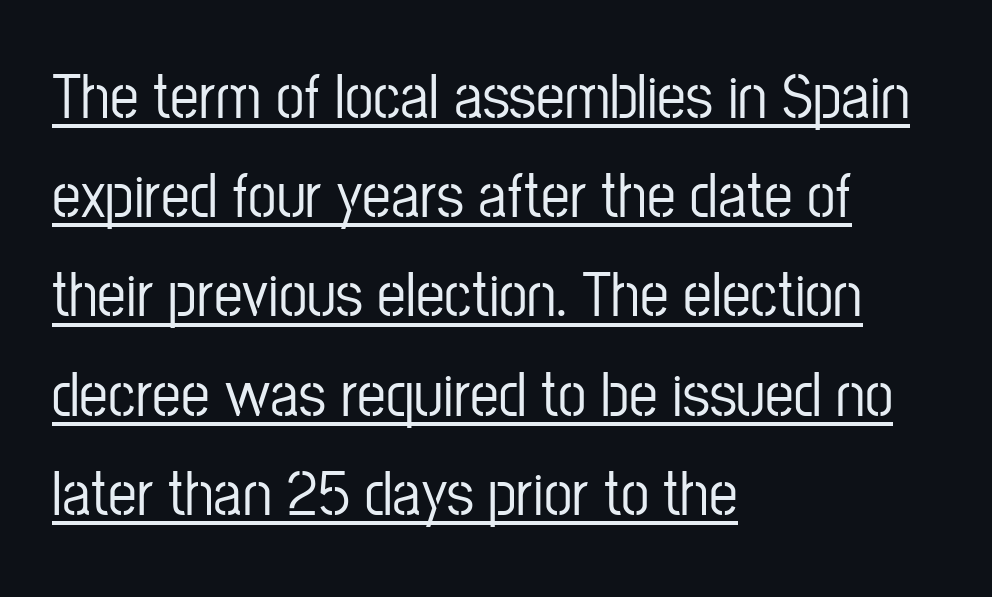
This sample uses a sans-serif face. Varying glyph widths throughout — classic text-font behaviour. The rendered words wear a rule along their underside. Students, note that the glyphs here touch the page at normal intervals. The lettering stays uniformly vertical, giving the passage a roman look.
